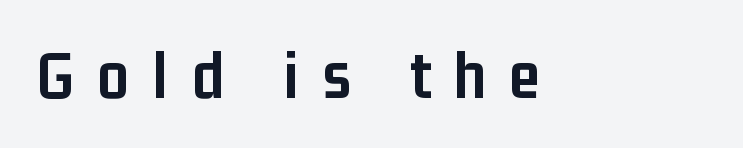
Q: Is the text bold? A: Yes.
Q: Is the text italic (slanted)? A: No, it is upright.
Q: Is the typeface a serif or a sans-serif typeface? A: Sans-serif.
Q: Is the text underlined? A: No.
Q: Is the spacing between letters normal or unusually wide? A: Unusually wide.
Q: Width (condensed, normal, or wide)? A: Condensed.
Q: Stroke contrast? A: Low.
Q: x-height? A: Medium.
Q: Monospaced? A: No.
